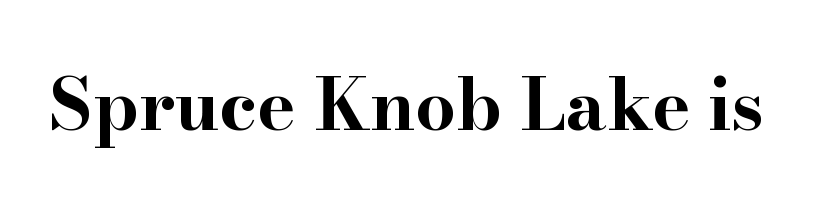
Q: Is the text bold? A: Yes.
Q: Is the text italic (slanted)? A: No, it is upright.
Q: Is the typeface a serif or a sans-serif typeface? A: Serif.
Q: Is the text underlined? A: No.
Q: Is the spacing between letters normal or unusually wide? A: Normal.
Q: Width (condensed, normal, or wide)? A: Wide.
Q: Stroke contrast? A: High.
Q: x-height? A: Small.
Q: Monospaced? A: No.
